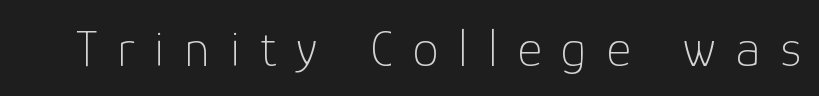
This is roman type, the default non-slanted kind. Spacing verdict: proportional, widths tailored to each character. Type without underlining. Is this a heavy cut? Hardly; it is regular or lighter. The tracking reads as deliberately expanded to a designer's eye. Typographically, this falls in the sans-serif category.
